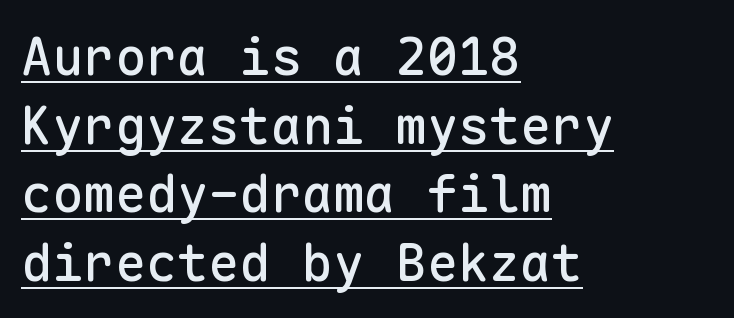
The image shows 52 px sans-serif type, upright, monospaced; set left-aligned, normal line spacing (1.32x), normal letter spacing, underlined; low stroke contrast and a medium x-height.
